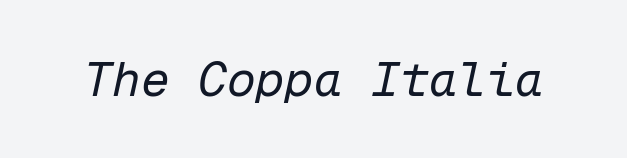
Compared with ordinary roman type, these characters are visibly tilted. Tracking value appears to be zero — textbook default spacing. Spacing verdict: monospaced, one width for all characters. The passage shown is not underscored anywhere. No heavy texture on the line: the type isn't bold.
